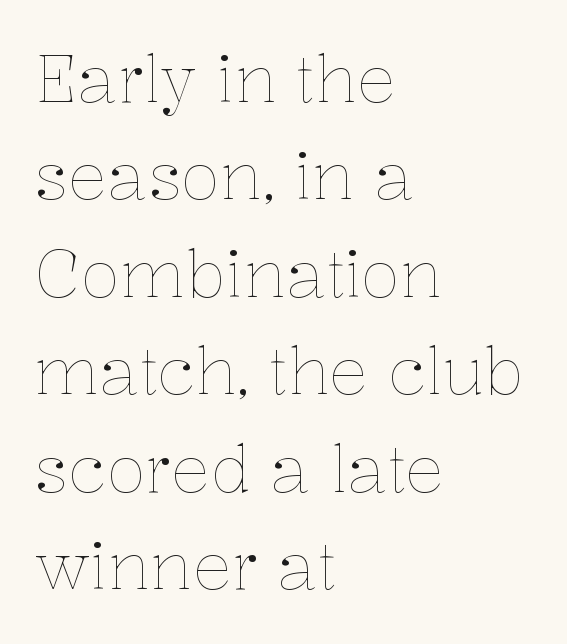
One-word summary of the alignment: left. Ordinary non-slanted type is in use. How are the letters spaced? Ordinarily, with no added tracking. Stroke thickness stays within the range of a standard reading face or lighter. Here the designer chose a conventional face with non-uniform glyph widths. Honestly, the row spacing looks completely unremarkable.
